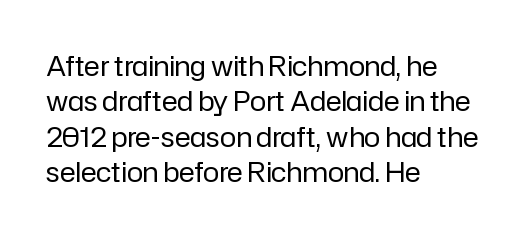
Q: Is the text bold? A: No.
Q: Is the text italic (slanted)? A: No, it is upright.
Q: Is the text underlined? A: No.
Q: How is the paragraph aligned? A: Left-aligned.
Q: Is the spacing between letters normal or unusually wide? A: Normal.
Q: Is the spacing between lines tight, normal or loose? A: Normal.
